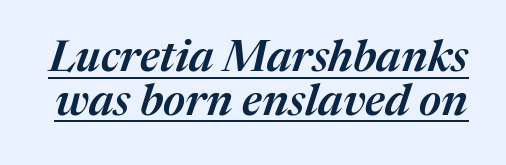
Notice how the stems are inclined rather than vertical — that's the hallmark of italics. Is this a fixed-width face? No — the glyphs have proportional, varying widths. Has an underline been added? It has. A fair bit of extra ink — the face is semibold, not bold.
